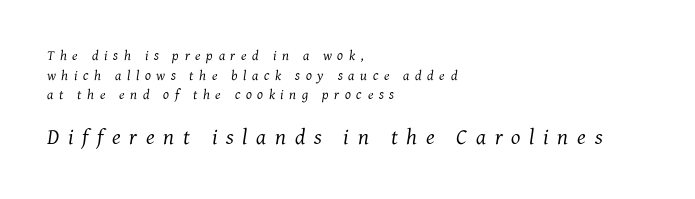
Is there much room between lines? A standard amount, neither cramped nor airy. An italicized treatment has been applied to the whole sample. The typeface has the unassuming heft of standard copy or less. These lines have a slow, spaced-out rhythm from letter to letter. Typeset ragged right — the left edge is the straight one.
